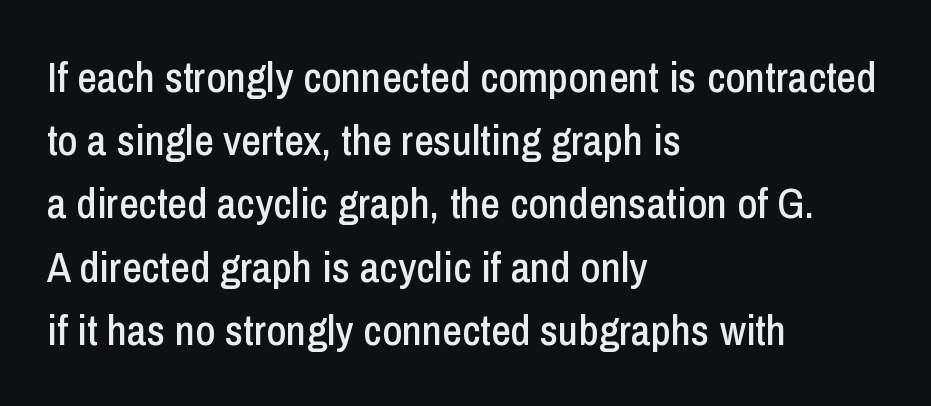
The designer went with a sans here, leaving each stem footless. These lines are set flush left with a ragged right edge. The face used here is proportionally spaced, like ordinary book or web type. The words here are not underlined. Regarding leading, the lines here are spaced in the standard way.
